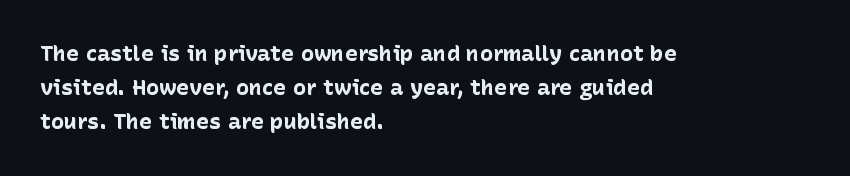
Underline: absent. Default kerning and tracking; the words read as compact shapes. Successive baselines arrive at the customary interval. You can tell it's not italic because the verticals are truly vertical. One-word summary of the alignment: left. These lines carry a lot of weight — the face is fully bold.
